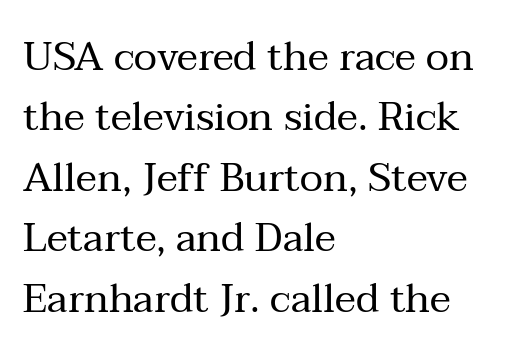
{"serif": "yes", "italic": "no", "bold": "no", "weight": "regular", "width": "normal", "stroke_contrast": "medium", "x_height": "medium", "monospaced": "no", "underline": "no", "align": "left", "line_spacing": "normal", "line_spacing_ratio": 1.51, "letter_spacing": "normal", "letter_spacing_em": 0.0, "glyph_px": 40}
